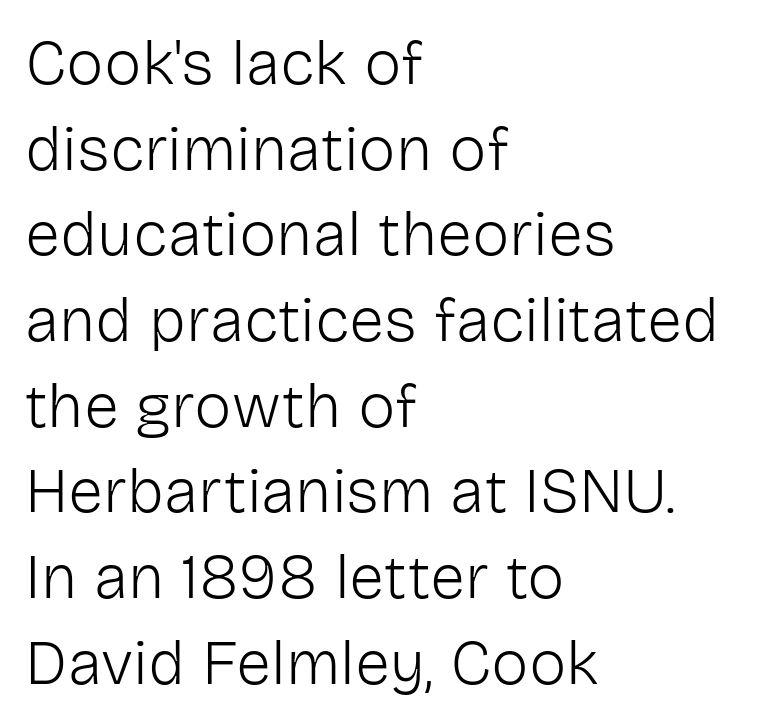
A typesetter would call this proportional, since set widths differ per character. Nobody touched the tracking dial on this one. This sample is left-justified, so line endings fall wherever the words run out. These glyphs show unthickened strokes, regular width or finer. Baseline-to-baseline distance is the conventional proportion of letter height. The letters stand straight up with perfectly vertical stems.
